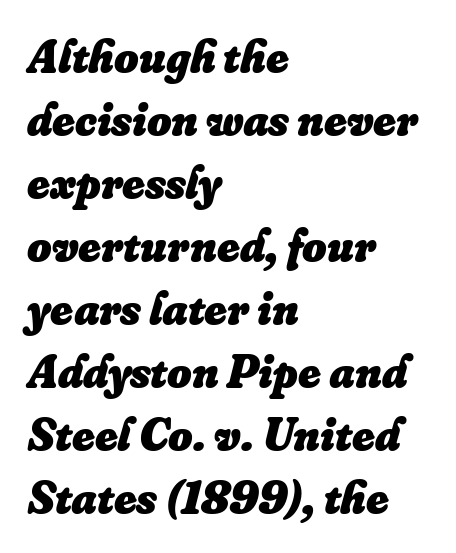
Q: Is the text bold? A: Yes.
Q: Is the text italic (slanted)? A: Yes, it leans right by about 16 degrees.
Q: Is the text underlined? A: No.
Q: How is the paragraph aligned? A: Left-aligned.
Q: Is the spacing between letters normal or unusually wide? A: Normal.
Q: Is the spacing between lines tight, normal or loose? A: Normal.
Q: Width (condensed, normal, or wide)? A: Normal.
Q: Stroke contrast? A: Low.
Q: x-height? A: Small.
Q: Monospaced? A: No.
